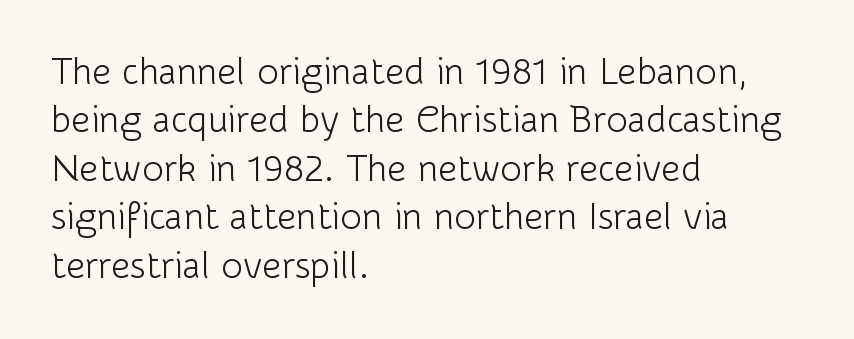
The image shows 37 px light sans-serif type, upright; set left-aligned, normal line spacing (1.31x), normal letter spacing, not underlined; low stroke contrast and a medium x-height.
